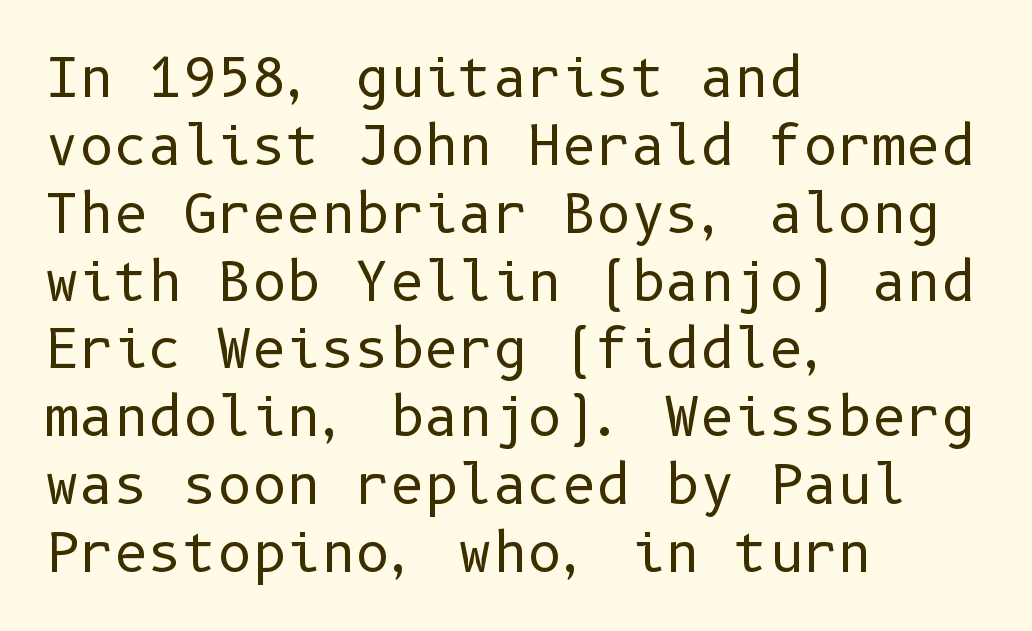
{"serif": "no", "italic": "no", "bold": "no", "weight": "regular", "width": "normal", "stroke_contrast": "low", "x_height": "medium", "underline": "no", "align": "left", "line_spacing": "normal", "line_spacing_ratio": 1.28, "letter_spacing": "normal", "letter_spacing_em": 0.0, "glyph_px": 53}
